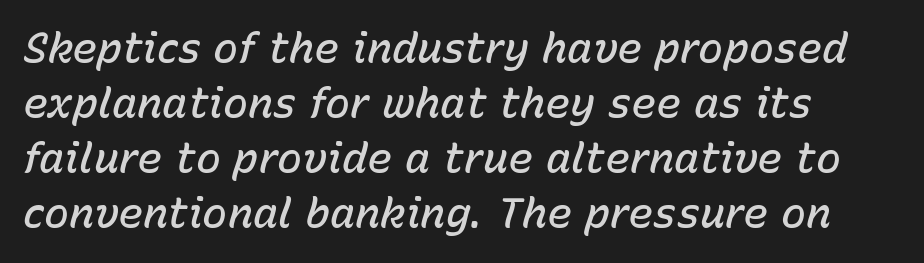
{"italic": "yes", "lean": "right", "slant_degrees": 15, "bold": "semi", "weight": "semibold", "width": "normal", "stroke_contrast": "low", "x_height": "medium", "monospaced": "no", "underline": "no", "align": "left", "line_spacing": "normal", "line_spacing_ratio": 1.31, "letter_spacing": "normal", "letter_spacing_em": 0.0, "glyph_px": 42}
